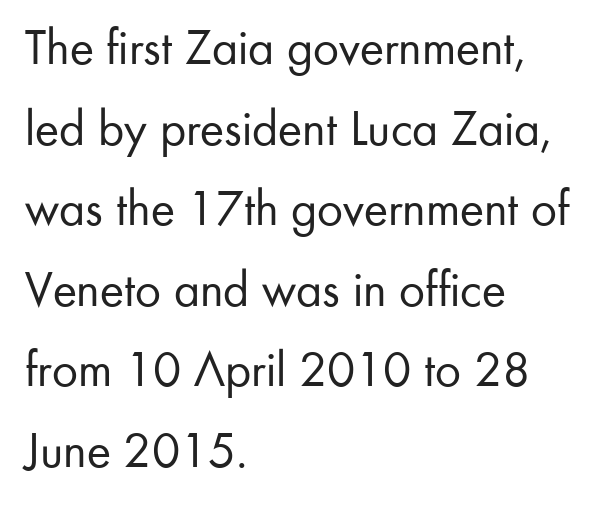
Q: Is the text bold? A: No.
Q: Is the text italic (slanted)? A: No, it is upright.
Q: Is the typeface a serif or a sans-serif typeface? A: Sans-serif.
Q: Is the text underlined? A: No.
Q: How is the paragraph aligned? A: Left-aligned.
Q: Is the spacing between letters normal or unusually wide? A: Normal.
Q: Is the spacing between lines tight, normal or loose? A: Normal.
Q: Width (condensed, normal, or wide)? A: Normal.
Q: Stroke contrast? A: Low.
Q: x-height? A: Small.
Q: Monospaced? A: No.
